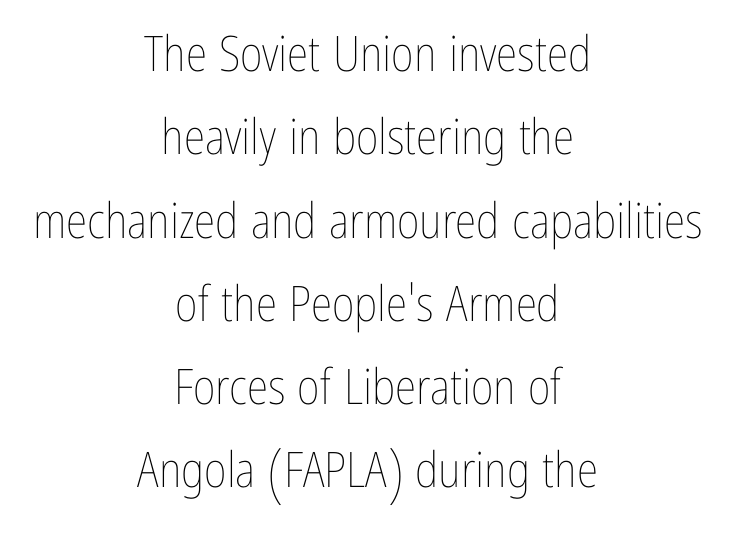
{"italic": "no", "bold": "no", "weight": "thin", "width": "condensed", "stroke_contrast": "low", "x_height": "medium", "monospaced": "no", "underline": "no", "align": "center", "line_spacing": "normal", "line_spacing_ratio": 1.7, "letter_spacing": "normal", "letter_spacing_em": 0.0, "glyph_px": 49}
